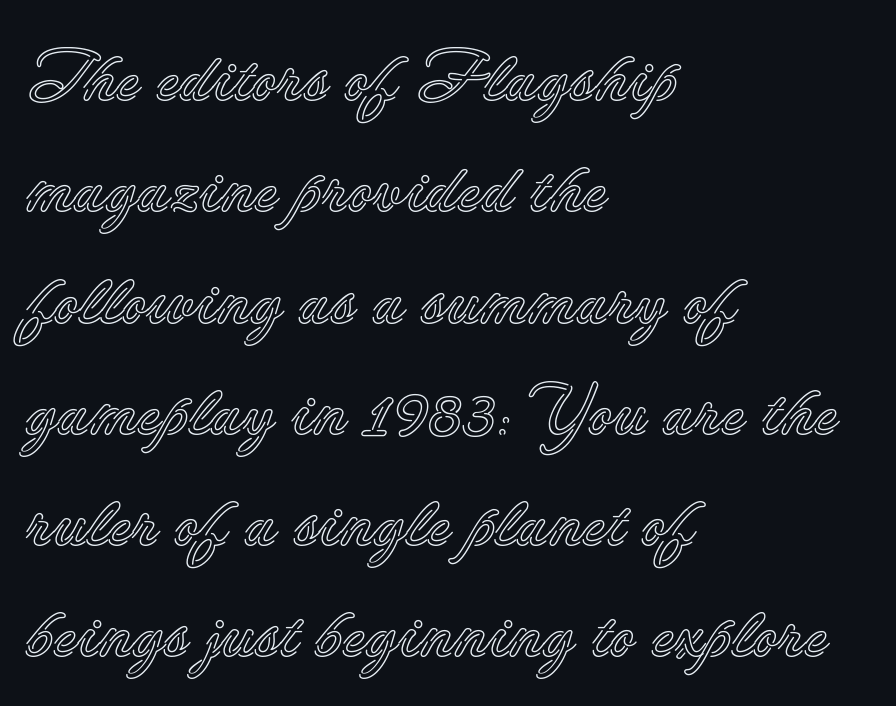
Each row of text sits above clean, open space. Nobody touched the tracking dial on this one. The rendering anchors every line to the left-hand side. Vertically, the passage feels balanced, rows spaced as you'd expect. Each letter keeps its own natural width here, so spacing adapts to shape.
